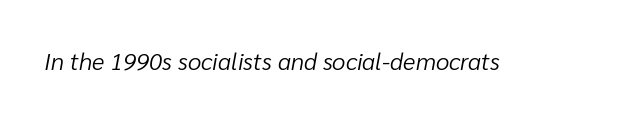
The image shows 24 px text type, italic (leaning right); set normal letter spacing, not underlined.
